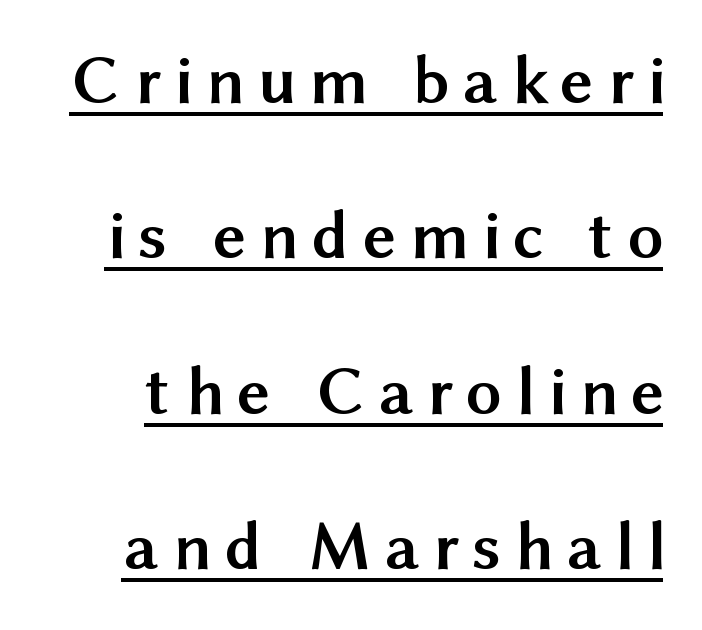
Stroke terminals: plain, sans-serif. The font's upright variant was chosen for this text. The rendering uses natural spacing where letterforms have individual widths. Reading down the column, the eye jumps a long way to each next line. The sample has been set heavy, in full bold.
